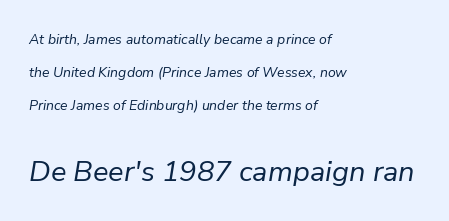
{"italic": "yes", "lean": "right", "slant_degrees": 9, "bold": "no", "weight": "regular", "width": "normal", "stroke_contrast": "low", "x_height": "medium", "monospaced": "no", "underline": "no", "align": "left", "line_spacing": "loose", "line_spacing_ratio": 2.35, "letter_spacing": "normal", "letter_spacing_em": 0.0, "larger_block": "second", "size_ratio": 2.07, "glyph_px": 29}
